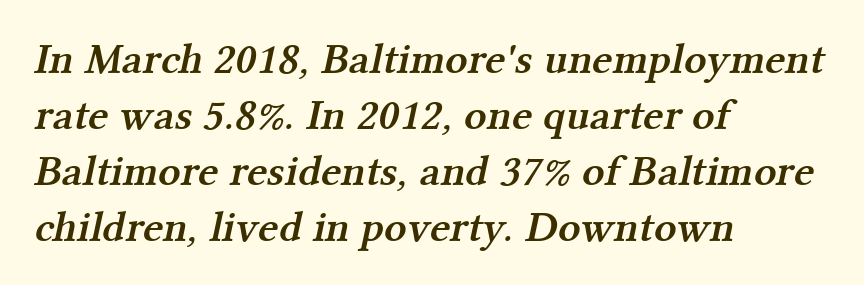
Regarding leading, the lines here are spaced in the standard way. Type without underlining. The glyphs have the mass of a demibold cut, below bold. Do the characters align in a grid? No, the font is proportional.
